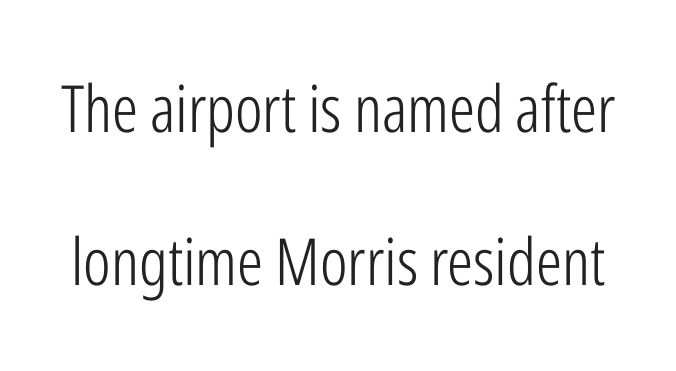
{"serif": "no", "italic": "no", "bold": "no", "weight": "light", "width": "condensed", "stroke_contrast": "low", "x_height": "medium", "monospaced": "no", "underline": "no", "line_spacing": "loose", "line_spacing_ratio": 2.35, "letter_spacing": "normal", "letter_spacing_em": 0.0, "glyph_px": 65}
